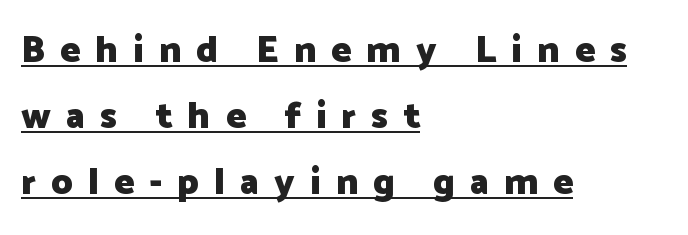
{"serif": "no", "italic": "no", "bold": "yes", "weight": "heavy", "width": "normal", "stroke_contrast": "low", "x_height": "medium", "monospaced": "no", "underline": "yes", "align": "left", "line_spacing_ratio": 1.78, "letter_spacing": "wide", "letter_spacing_em": 0.41, "glyph_px": 37}
